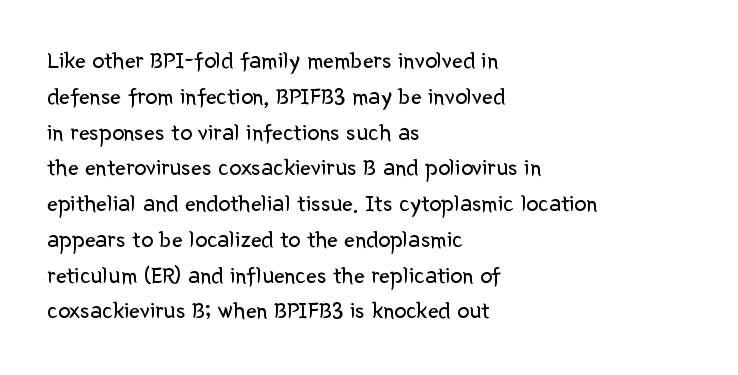
{"italic": "no", "bold": "no", "underline": "no", "align": "left", "line_spacing": "normal", "line_spacing_ratio": 1.49, "letter_spacing": "normal", "letter_spacing_em": 0.0, "glyph_px": 24}
